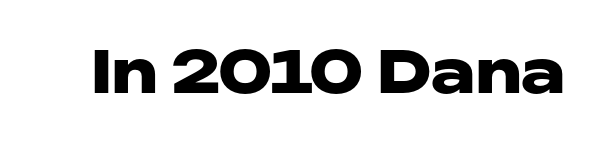
Students, note that the glyphs here touch the page at normal intervals. Descenders hang freely into open space. Pretty heavy lettering here — definitely bold. The letters advance in unequal steps, a hallmark of proportional type. Observe the absence of serifs on each vertical stroke in this sample.
